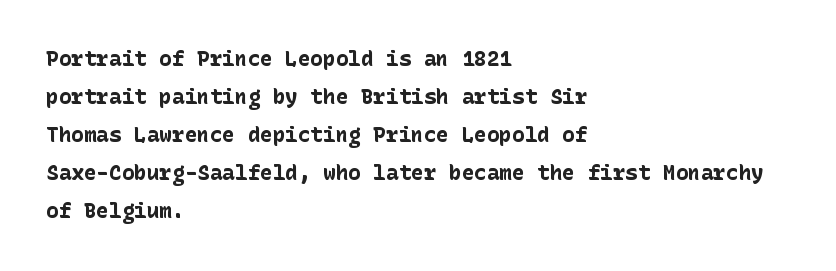
Q: Is the text bold? A: Yes.
Q: Is the text italic (slanted)? A: No, it is upright.
Q: Is the text underlined? A: No.
Q: How is the paragraph aligned? A: Left-aligned.
Q: Is the spacing between letters normal or unusually wide? A: Normal.
